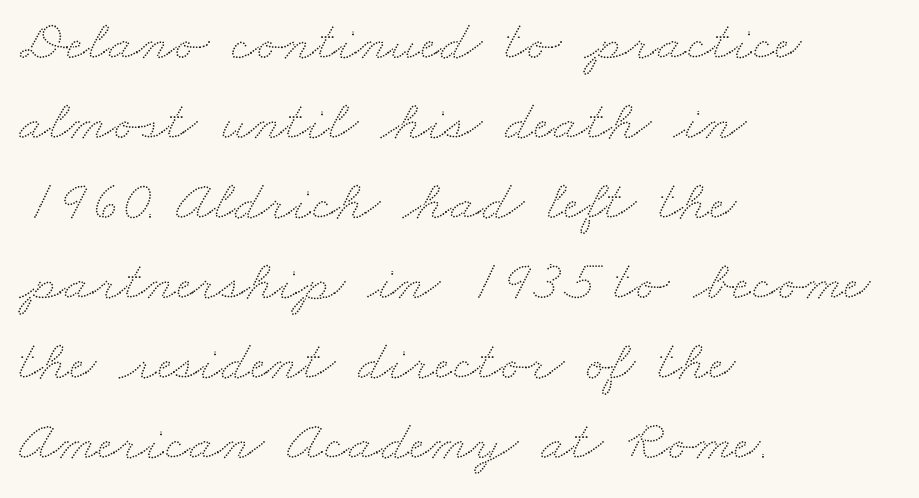
The image shows 58 px wide type; set left-aligned, normal line spacing (1.38x), normal letter spacing, not underlined; low stroke contrast and a small x-height.
